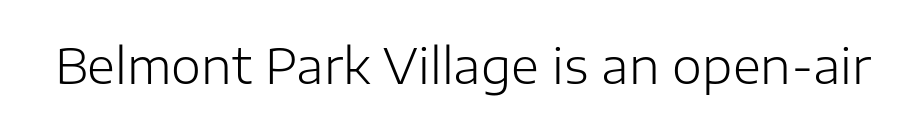
The image shows 48 px light sans-serif type, upright; set normal letter spacing, not underlined; low stroke contrast and a medium x-height.
